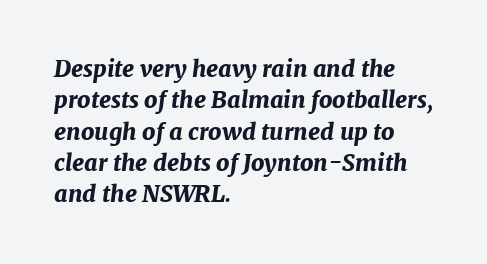
Q: Is the text bold? A: Yes.
Q: Is the text italic (slanted)? A: Yes, it leans right by about 7 degrees.
Q: Is the text underlined? A: No.
Q: How is the paragraph aligned? A: Left-aligned.
Q: Is the spacing between letters normal or unusually wide? A: Normal.
Q: Is the spacing between lines tight, normal or loose? A: Normal.
